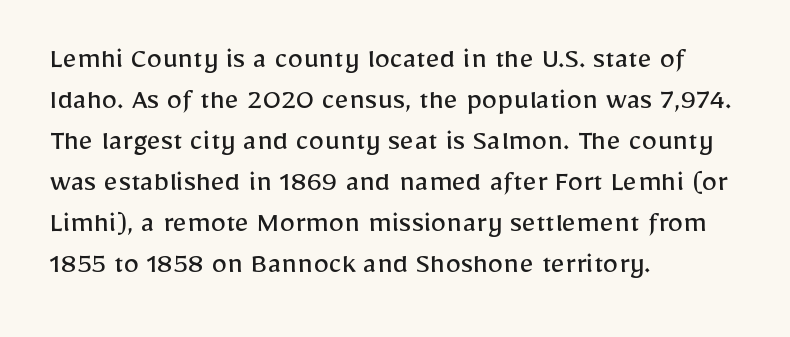
{"serif": "no", "italic": "no", "bold": "no", "weight": "regular", "width": "normal", "stroke_contrast": "low", "x_height": "medium", "monospaced": "no", "underline": "no", "align": "left", "line_spacing": "normal", "line_spacing_ratio": 1.32, "letter_spacing": "normal", "letter_spacing_em": 0.0, "glyph_px": 31}
